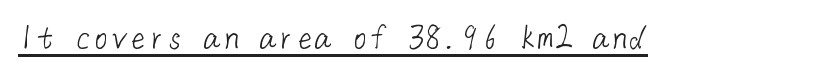
The image shows 37 px light sans-serif type; set normal letter spacing, underlined; low stroke contrast and a medium x-height.
